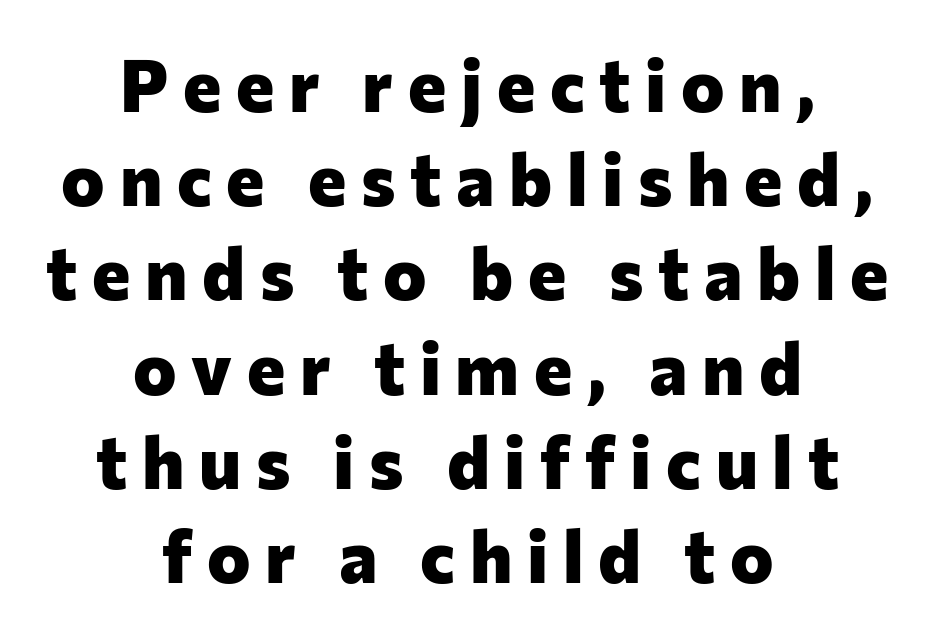
The image shows 73 px heavy sans-serif type, upright; set centered, normal line spacing (1.29x), unusually wide letter spacing (+0.2 em), not underlined; low stroke contrast and a medium x-height.
